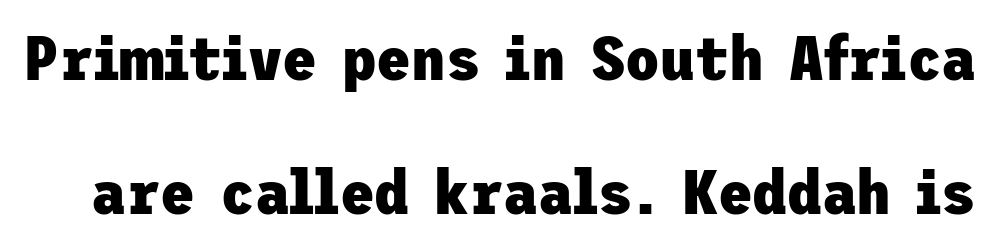
The image shows 63 px heavy sans-serif type, upright; set loose line spacing (2.12x), normal letter spacing, not underlined; low stroke contrast and a medium x-height.
